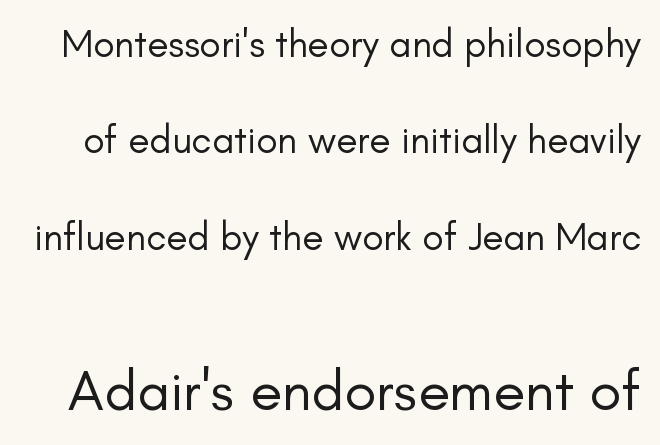
The image shows 58 px regular-weight sans-serif type, upright; set loose line spacing (2.47x), normal letter spacing, not underlined; the second (bottom) block is 1.49x larger; low stroke contrast and a small x-height.
